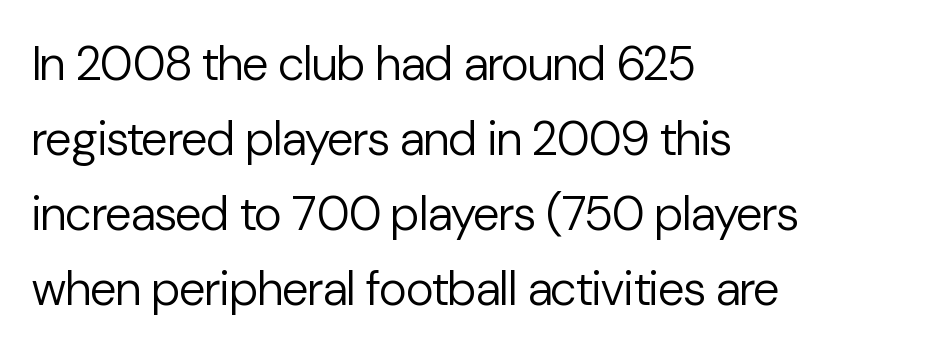
Q: Is the text bold? A: No.
Q: Is the text italic (slanted)? A: No, it is upright.
Q: Is the typeface a serif or a sans-serif typeface? A: Sans-serif.
Q: Is the text underlined? A: No.
Q: How is the paragraph aligned? A: Left-aligned.
Q: Is the spacing between letters normal or unusually wide? A: Normal.
Q: Is the spacing between lines tight, normal or loose? A: Normal.
Q: Width (condensed, normal, or wide)? A: Normal.
Q: Stroke contrast? A: Low.
Q: x-height? A: Medium.
Q: Monospaced? A: No.
